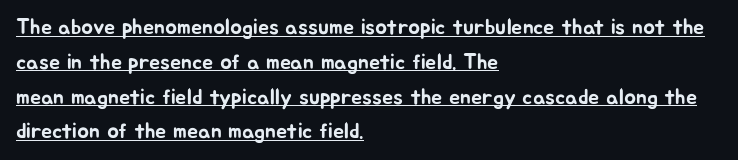
Q: Is the text italic (slanted)? A: No, it is upright.
Q: Is the text underlined? A: Yes.
Q: How is the paragraph aligned? A: Left-aligned.
Q: Is the spacing between letters normal or unusually wide? A: Normal.
Q: Is the spacing between lines tight, normal or loose? A: Normal.
